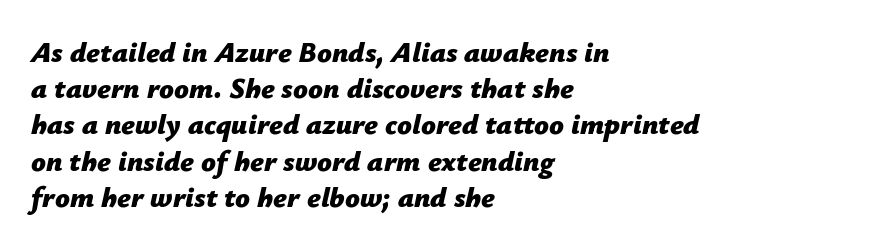
Q: Is the text bold? A: Yes.
Q: Is the text italic (slanted)? A: Yes, it leans right by about 12 degrees.
Q: Is the text underlined? A: No.
Q: How is the paragraph aligned? A: Left-aligned.
Q: Is the spacing between letters normal or unusually wide? A: Normal.
Q: Is the spacing between lines tight, normal or loose? A: Normal.
Q: Width (condensed, normal, or wide)? A: Normal.
Q: Stroke contrast? A: Low.
Q: x-height? A: Medium.
Q: Monospaced? A: No.
